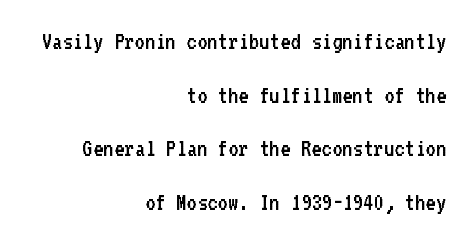
The rendering anchors every line to the right-hand side. Compared with typical paragraphs, the rows here are farther apart. Letters rest on an invisible, unmarked baseline. Caption: face not bold, strokes unweighted. Between one letter and the next there's only the usual sliver of space.
